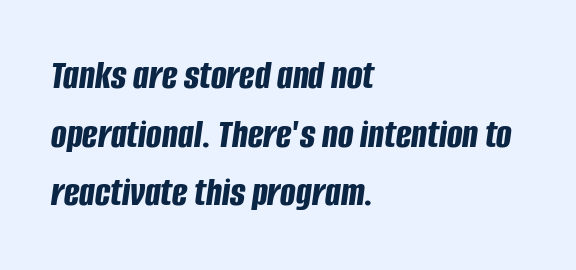
The image shows 41 px bold, condensed type, italic (leaning right); set left-aligned, normal line spacing (1.43x), normal letter spacing, not underlined; low stroke contrast and a large x-height.
